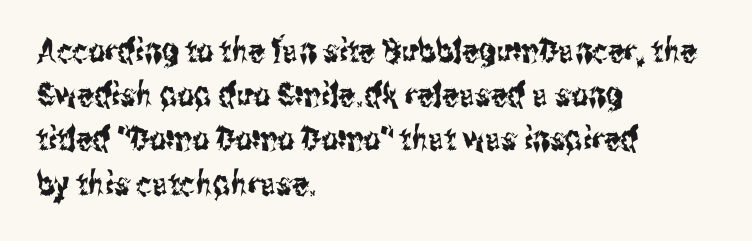
{"serif": "no", "italic": "no", "width": "condensed", "stroke_contrast": "medium", "x_height": "medium", "monospaced": "no", "underline": "no", "align": "left", "line_spacing": "normal", "line_spacing_ratio": 1.34, "letter_spacing": "normal", "letter_spacing_em": 0.0, "glyph_px": 33}
